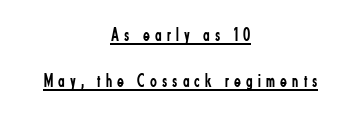
Q: Is the text bold? A: No.
Q: Is the text italic (slanted)? A: No, it is upright.
Q: Is the text underlined? A: Yes.
Q: How is the paragraph aligned? A: Centered.
Q: Is the spacing between letters normal or unusually wide? A: Unusually wide.
Q: Is the spacing between lines tight, normal or loose? A: Loose.
